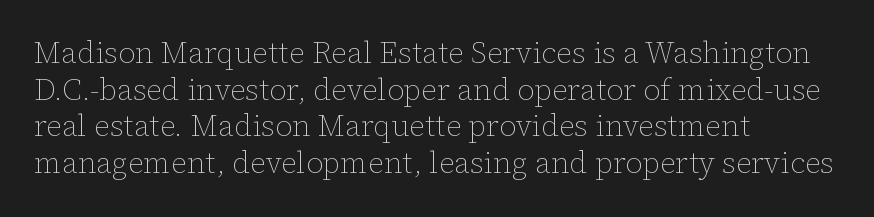
{"italic": "no", "bold": "no", "weight": "thin", "width": "normal", "stroke_contrast": "low", "x_height": "medium", "monospaced": "no", "underline": "no", "align": "left", "line_spacing_ratio": 1.22, "letter_spacing": "normal", "letter_spacing_em": 0.0, "glyph_px": 30}
